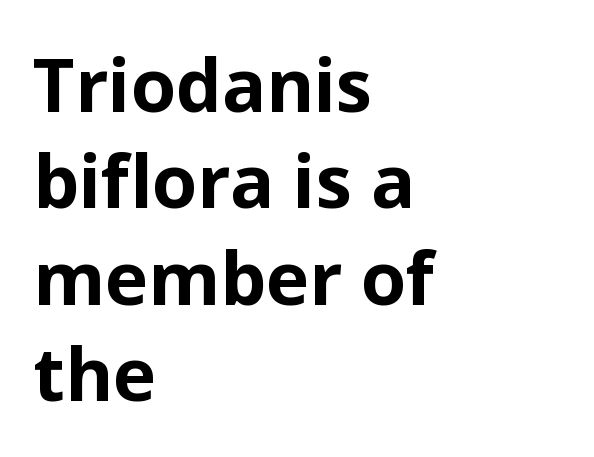
{"serif": "no", "italic": "no", "bold": "yes", "weight": "bold", "width": "normal", "stroke_contrast": "low", "x_height": "medium", "monospaced": "no", "underline": "no", "align": "left", "line_spacing": "normal", "line_spacing_ratio": 1.32, "letter_spacing": "normal", "letter_spacing_em": 0.0, "glyph_px": 73}
